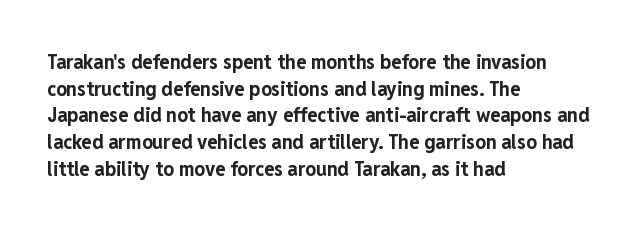
Q: Is the text bold? A: Yes.
Q: Is the text italic (slanted)? A: No, it is upright.
Q: Is the text underlined? A: No.
Q: How is the paragraph aligned? A: Left-aligned.
Q: Is the spacing between letters normal or unusually wide? A: Normal.
Q: Is the spacing between lines tight, normal or loose? A: Normal.
